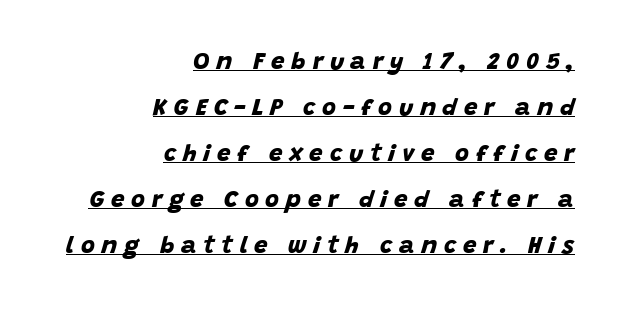
Underlining? Definitely there. These lines are set flush right with a ragged left edge. Letter spacing: wide. The vertical gap from one line to the next is large. Is the type bold? Yes — the strokes are clearly thick and heavy.
